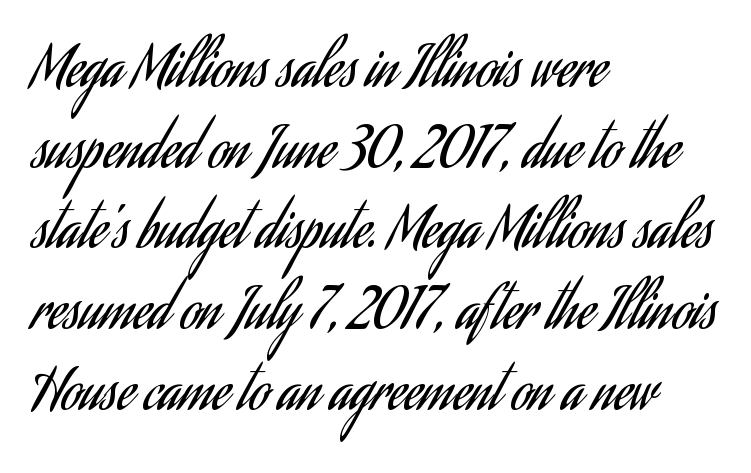
Compared with a centered layout, this one pins lines to the left instead. This sample keeps an unexceptional amount of space between lines. No extra tracking has been applied to these lines. Weight: in the light-to-regular range.
